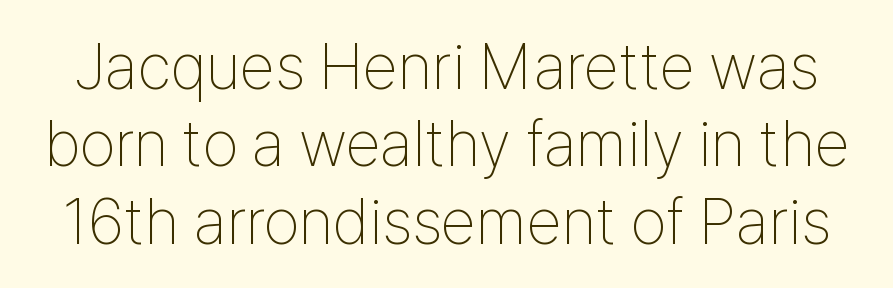
These glyphs show unthickened strokes, regular width or finer. Is this a fixed-width face? No — the glyphs have proportional, varying widths. If you drew a line through each stem, it would be perfectly vertical. The passage shown has conventional tracking throughout. The gap between lines stays unmarked. The rendering shows plain stroke endings on the letterforms — a sans-serif design.
